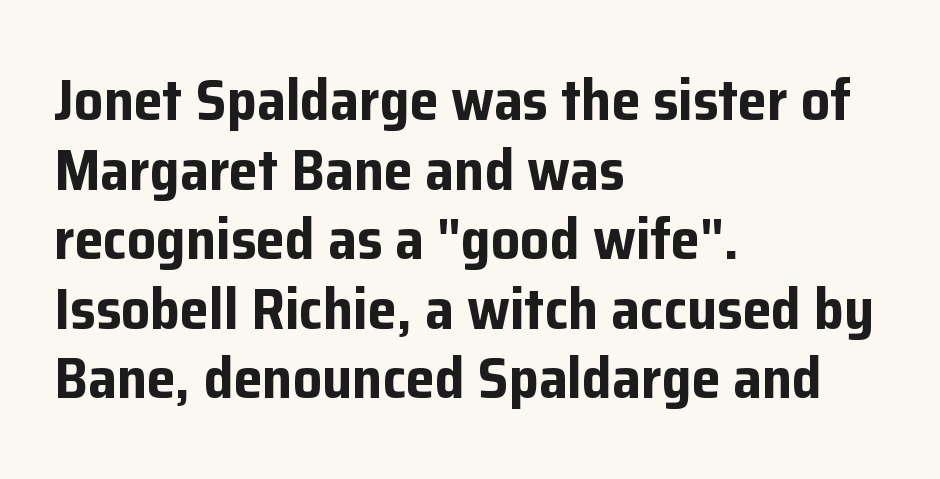
{"serif": "no", "italic": "no", "bold": "yes", "weight": "bold", "width": "normal", "stroke_contrast": "low", "x_height": "medium", "monospaced": "no", "underline": "no", "align": "left", "line_spacing_ratio": 1.2, "letter_spacing": "normal", "letter_spacing_em": 0.0, "glyph_px": 58}
